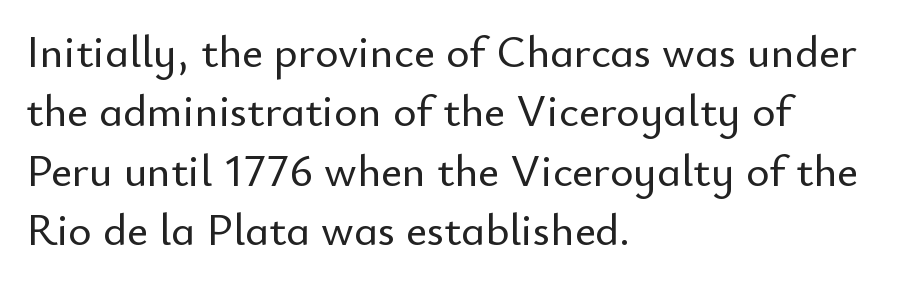
{"serif": "no", "italic": "no", "width": "normal", "stroke_contrast": "low", "x_height": "small", "monospaced": "no", "underline": "no", "align": "left", "line_spacing": "normal", "line_spacing_ratio": 1.32, "letter_spacing": "normal", "letter_spacing_em": 0.0, "glyph_px": 45}
